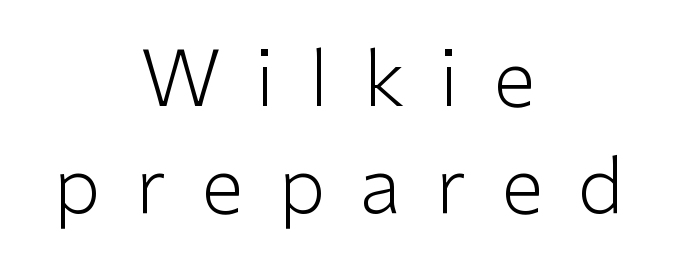
Vertically, the passage feels balanced, rows spaced as you'd expect. Proportional: the letters do not fall into vertical columns. The compositor balanced each line on the midline. Letters rest on an invisible, unmarked baseline. This is the regular roman posture of the typeface. Stems here are at most as thick as an everyday book face.
